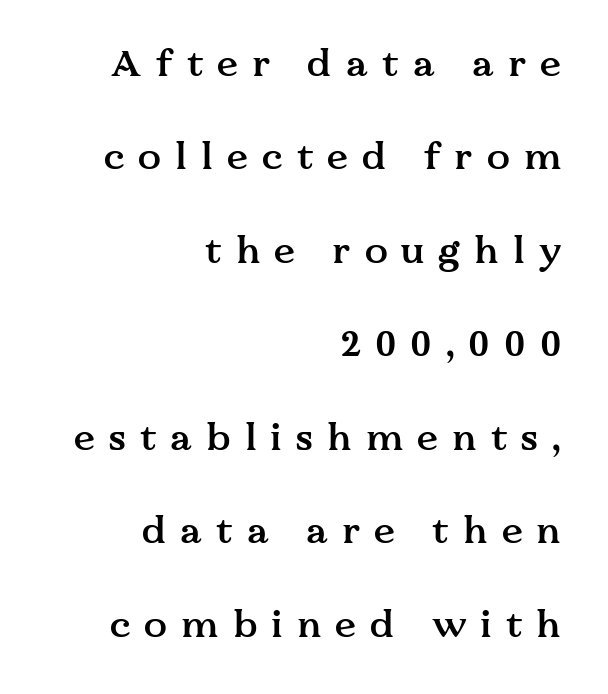
If you drew a line through each stem, it would be perfectly vertical. Honestly, there is no underline to notice here at all. A fair bit of extra ink — the face is semibold, not bold. This rendering uses right alignment, leaving the left contour irregular. These lines are rendered in a variable-pitch font.
